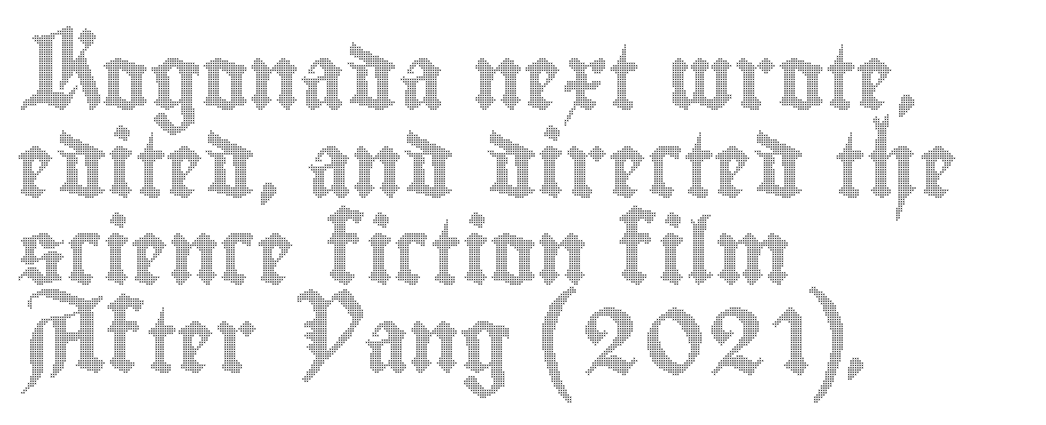
The face used here is proportionally spaced, like ordinary book or web type. Anything drawn beneath the words? Only blank space. Which margin do the lines hug? The left one — the right edge is uneven. Is there much room between lines? A standard amount, neither cramped nor airy.
